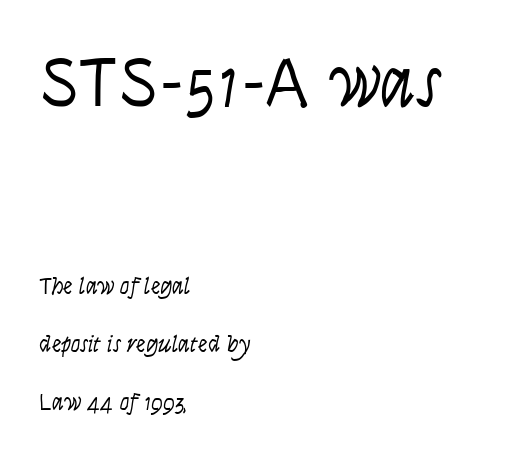
The face used here has a pronounced slope to its letters. Here the designer chose a conventional face with non-uniform glyph widths. The setting favours the left margin, as ordinary paragraphs usually do. The first block has been scaled up relative to the second.
